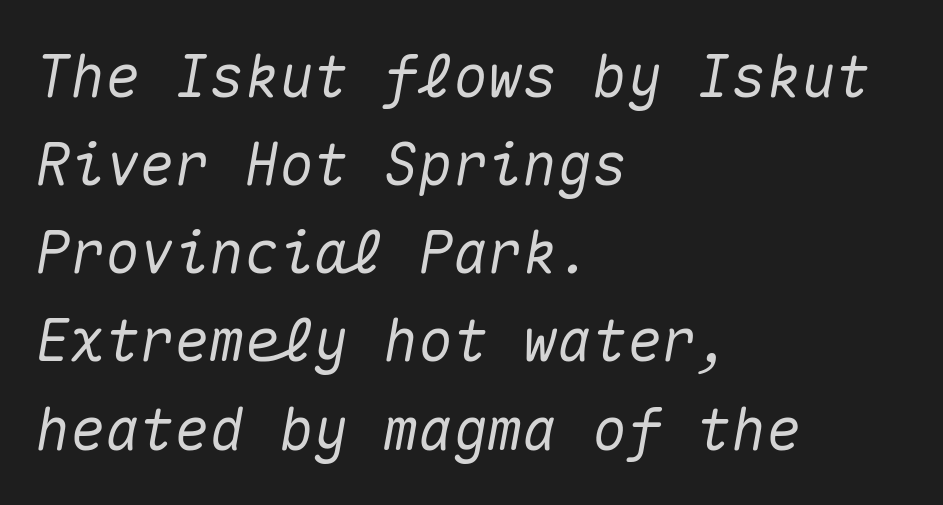
{"italic": "yes", "lean": "right", "slant_degrees": 10, "width": "normal", "stroke_contrast": "medium", "x_height": "medium", "monospaced": "yes", "underline": "no", "align": "left", "line_spacing": "normal", "line_spacing_ratio": 1.52, "letter_spacing": "normal", "letter_spacing_em": 0.0, "glyph_px": 58}
